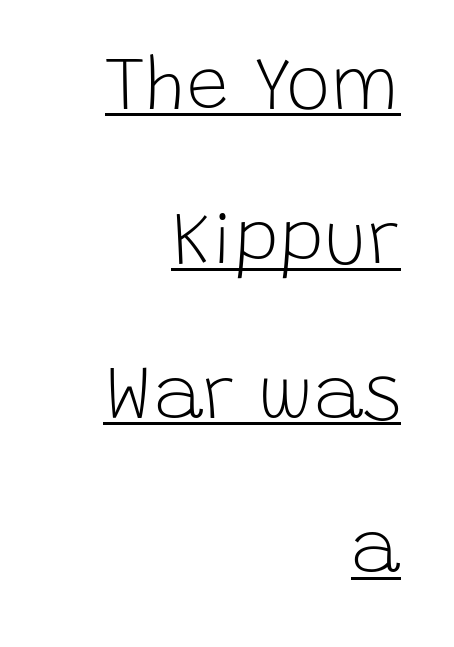
Q: Is the text bold? A: No.
Q: Is the text italic (slanted)? A: No, it is upright.
Q: Is the typeface a serif or a sans-serif typeface? A: Sans-serif.
Q: Is the text underlined? A: Yes.
Q: How is the paragraph aligned? A: Right-aligned.
Q: Is the spacing between letters normal or unusually wide? A: Normal.
Q: Is the spacing between lines tight, normal or loose? A: Loose.
Q: Width (condensed, normal, or wide)? A: Normal.
Q: Stroke contrast? A: Low.
Q: x-height? A: Large.
Q: Monospaced? A: No.
